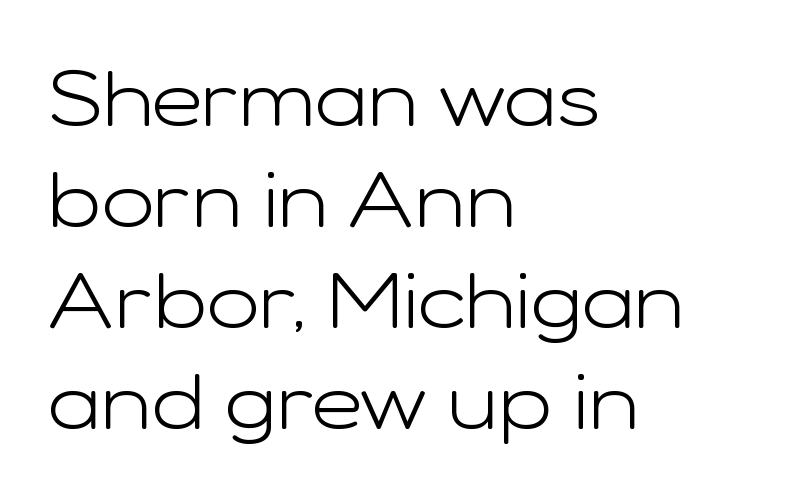
Is the stroke heavy? The answer is a plain regular-or-lighter. You could not count columns in this text — the font is proportionally spaced. Each new line begins a customary step beneath the previous one. Any mark beneath the type? The region is blank. Tall strokes in this sample are plumb rather than angled.
